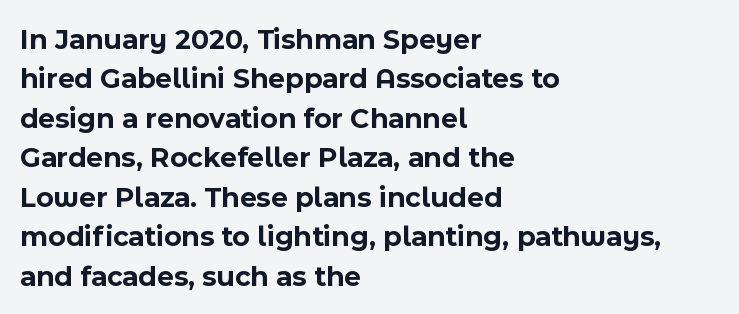
Nobody touched the tracking dial on this one. Rule under the text: the space is simply empty. Each new line begins a customary step beneath the previous one. In terms of weight, the rendering is a true, heavy bold. Horizontally, the lines are justified to the leading edge only. Note the varied advance widths — an 'i' is clearly narrower than an 'm'.
